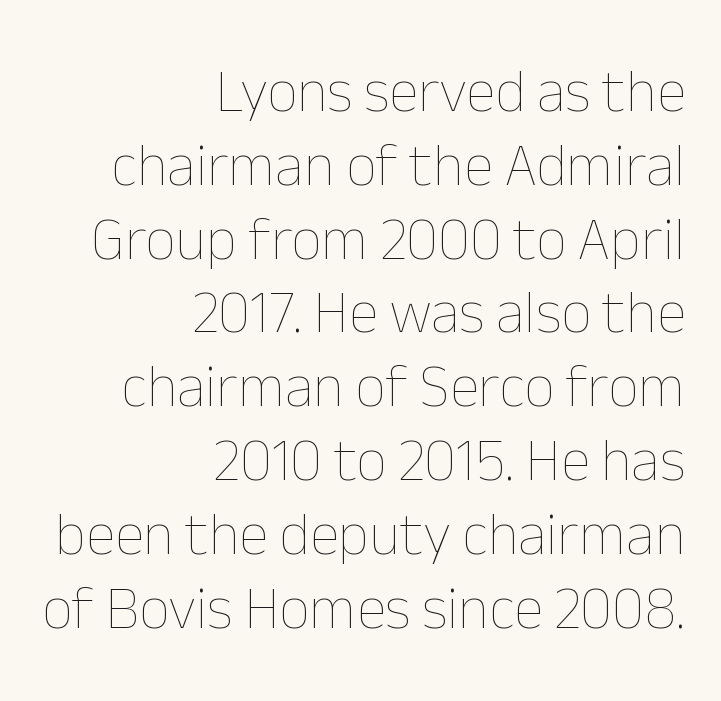
{"italic": "no", "bold": "no", "weight": "thin", "width": "normal", "stroke_contrast": "low", "x_height": "medium", "monospaced": "no", "underline": "no", "align": "right", "line_spacing_ratio": 1.23, "letter_spacing": "normal", "letter_spacing_em": 0.0, "glyph_px": 60}
